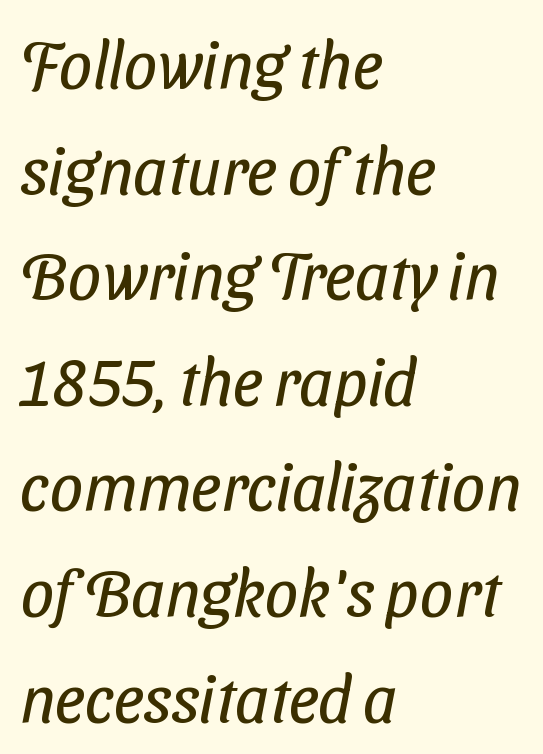
The type is set solid horizontally, with unmodified tracking. Students, observe: this is what conventionally led text looks like. These lines are rendered in a variable-pitch font. Each stroke keeps to a modest, everyday thickness or less. Is the block centered? No — it sits flush against the left margin. Bare-footed words on every line.
